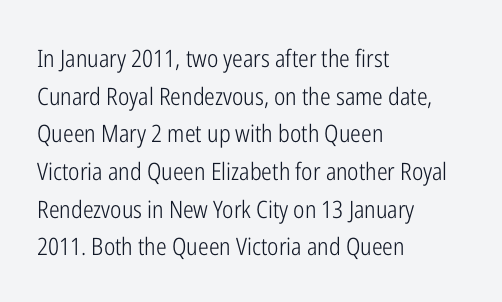
{"italic": "no", "bold": "no", "underline": "no", "align": "left", "line_spacing": "normal", "line_spacing_ratio": 1.57, "letter_spacing": "normal", "letter_spacing_em": 0.0, "glyph_px": 24}
